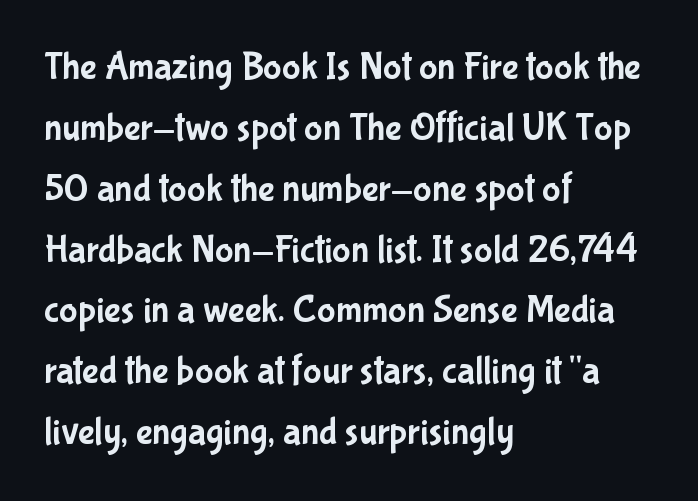
The image shows 39 px condensed sans-serif type, upright; set left-aligned, normal line spacing (1.56x), normal letter spacing, not underlined; low stroke contrast and a medium x-height.
